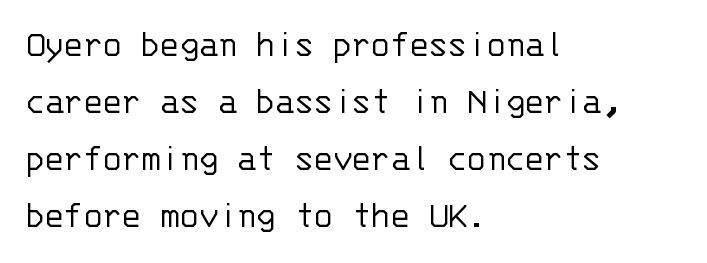
{"serif": "no", "italic": "no", "bold": "no", "weight": "light", "width": "normal", "stroke_contrast": "low", "x_height": "large", "monospaced": "yes", "underline": "no", "align": "left", "line_spacing": "normal", "line_spacing_ratio": 1.46, "letter_spacing": "normal", "letter_spacing_em": 0.0, "glyph_px": 39}
